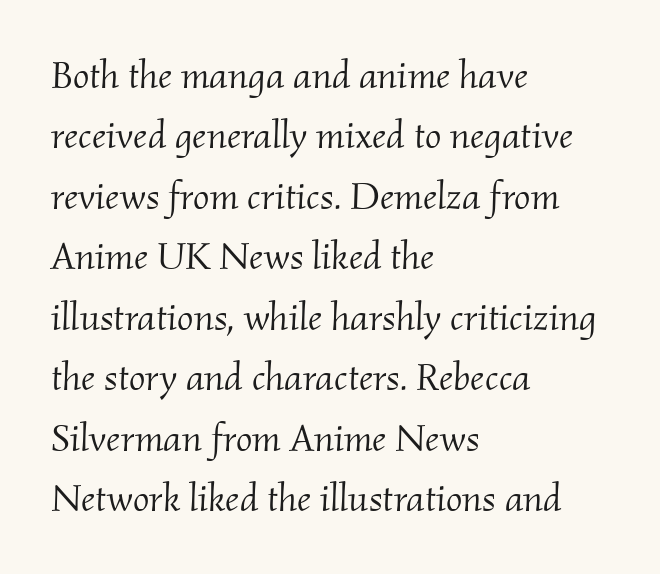
{"serif": "yes", "italic": "yes", "lean": "right", "slant_degrees": 2, "bold": "no", "weight": "light", "width": "normal", "stroke_contrast": "medium", "x_height": "small", "monospaced": "no", "underline": "no", "align": "left", "line_spacing": "normal", "line_spacing_ratio": 1.55, "letter_spacing": "normal", "letter_spacing_em": 0.0, "glyph_px": 39}
